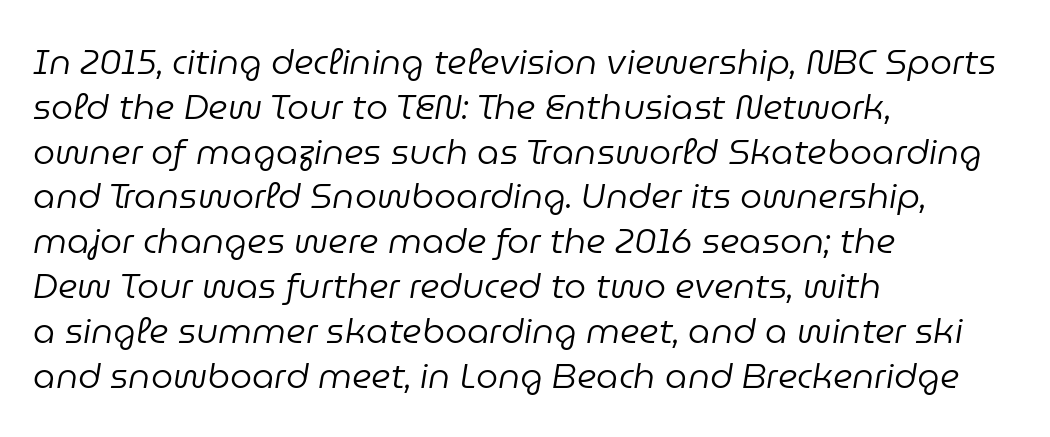
Here the glyphs are tracked normally, forming tight word shapes. Is this a fixed-width face? No — the glyphs have proportional, varying widths. Left-aligned paragraph, ragged on the right. Letters have the restrained weight of plain body copy at most. Rule under the text: the space is simply empty.
